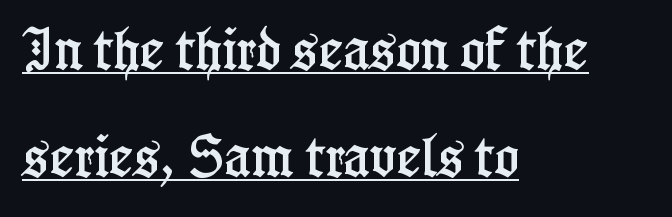
{"serif": "yes", "italic": "no", "width": "condensed", "stroke_contrast": "low", "x_height": "medium", "monospaced": "no", "underline": "yes", "align": "left", "line_spacing": "loose", "line_spacing_ratio": 2.32, "letter_spacing": "normal", "letter_spacing_em": 0.0, "glyph_px": 46}
